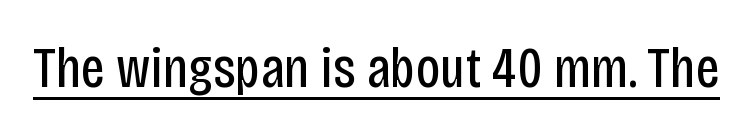
Q: Is the text bold? A: No.
Q: Is the text italic (slanted)? A: No, it is upright.
Q: Is the typeface a serif or a sans-serif typeface? A: Sans-serif.
Q: Is the text underlined? A: Yes.
Q: Is the spacing between letters normal or unusually wide? A: Normal.
Q: Width (condensed, normal, or wide)? A: Condensed.
Q: Stroke contrast? A: Low.
Q: x-height? A: Large.
Q: Monospaced? A: No.
